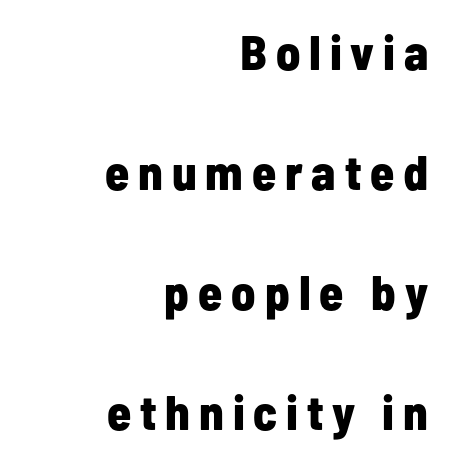
Q: Is the text bold? A: Yes.
Q: Is the text italic (slanted)? A: No, it is upright.
Q: Is the typeface a serif or a sans-serif typeface? A: Sans-serif.
Q: Is the text underlined? A: No.
Q: How is the paragraph aligned? A: Right-aligned.
Q: Is the spacing between lines tight, normal or loose? A: Loose.
Q: Width (condensed, normal, or wide)? A: Condensed.
Q: Stroke contrast? A: Low.
Q: x-height? A: Medium.
Q: Monospaced? A: No.
